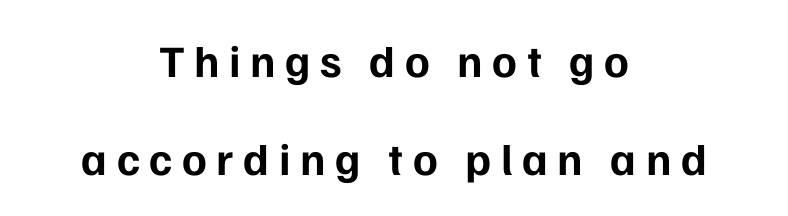
Q: Is the text bold? A: Yes.
Q: Is the text italic (slanted)? A: No, it is upright.
Q: Is the typeface a serif or a sans-serif typeface? A: Sans-serif.
Q: Is the text underlined? A: No.
Q: How is the paragraph aligned? A: Centered.
Q: Is the spacing between letters normal or unusually wide? A: Unusually wide.
Q: Is the spacing between lines tight, normal or loose? A: Loose.
Q: Width (condensed, normal, or wide)? A: Normal.
Q: Stroke contrast? A: Low.
Q: x-height? A: Medium.
Q: Monospaced? A: No.
